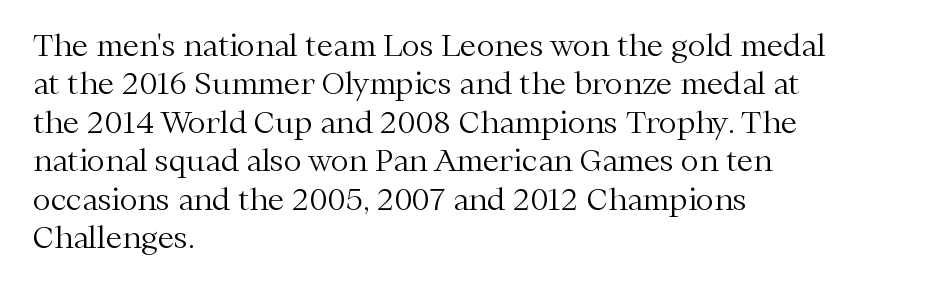
The image shows 30 px light serif type, upright; set left-aligned, normal line spacing (1.28x), normal letter spacing, not underlined; medium stroke contrast and a medium x-height.
